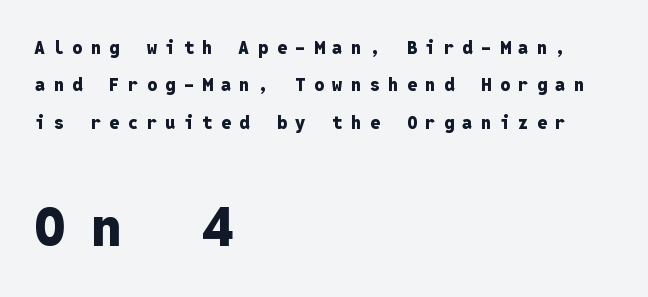
Q: Is the text bold? A: Yes.
Q: Is the text italic (slanted)? A: No, it is upright.
Q: Is the typeface a serif or a sans-serif typeface? A: Sans-serif.
Q: Is the text underlined? A: No.
Q: How is the paragraph aligned? A: Left-aligned.
Q: Is the spacing between letters normal or unusually wide? A: Unusually wide.
Q: Is the spacing between lines tight, normal or loose? A: Loose.
Q: Which block of text is set in a larger size, the first (top) or the second (bottom)? A: The second (bottom) one.
Q: Width (condensed, normal, or wide)? A: Normal.
Q: Stroke contrast? A: Low.
Q: x-height? A: Medium.
Q: Monospaced? A: Yes.
